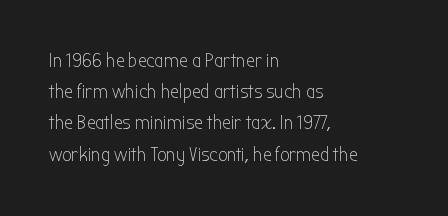
{"italic": "no", "bold": "no", "underline": "no", "align": "left", "line_spacing": "normal", "line_spacing_ratio": 1.56, "letter_spacing": "normal", "letter_spacing_em": 0.0, "glyph_px": 20}
